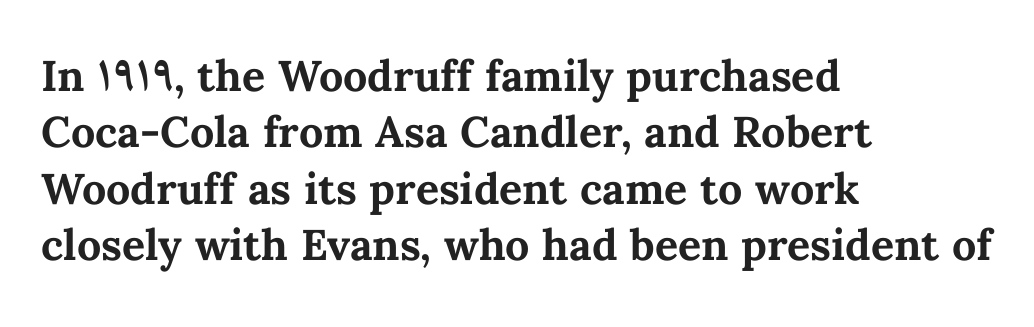
The image shows 43 px bold type, upright; set left-aligned, normal line spacing (1.31x), normal letter spacing, not underlined; medium stroke contrast and a medium x-height.
